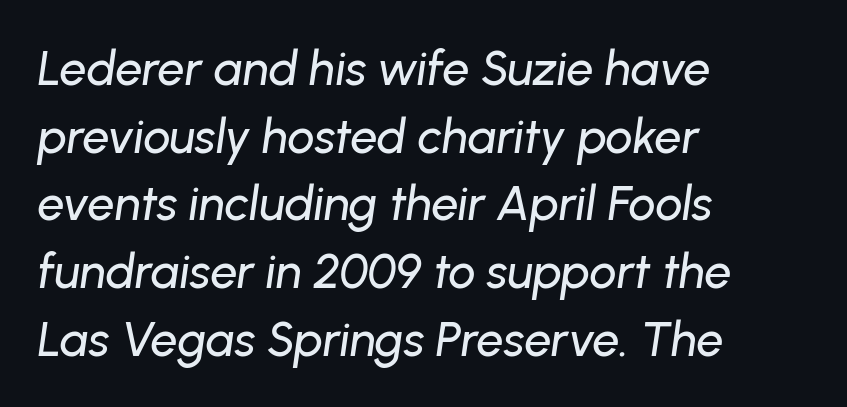
Q: Is the text italic (slanted)? A: Yes, it leans right by about 8 degrees.
Q: Is the text underlined? A: No.
Q: How is the paragraph aligned? A: Left-aligned.
Q: Is the spacing between letters normal or unusually wide? A: Normal.
Q: Is the spacing between lines tight, normal or loose? A: Normal.
Q: Width (condensed, normal, or wide)? A: Normal.
Q: Stroke contrast? A: Low.
Q: x-height? A: Medium.
Q: Monospaced? A: No.
